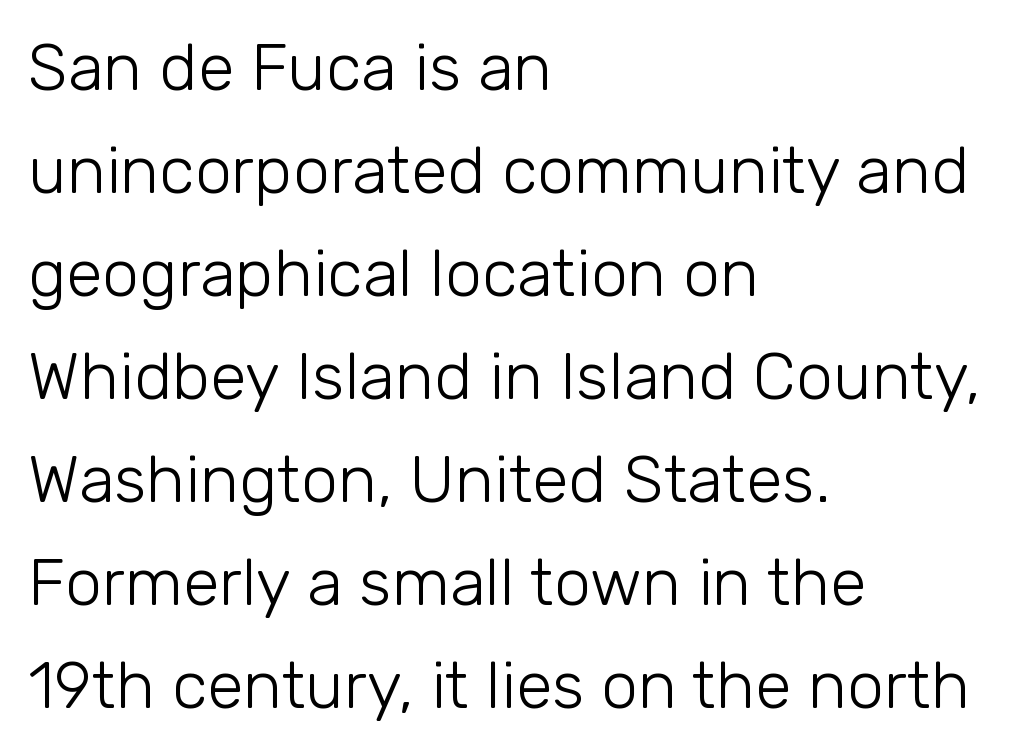
{"serif": "no", "italic": "no", "bold": "no", "weight": "light", "width": "normal", "stroke_contrast": "low", "x_height": "medium", "monospaced": "no", "underline": "no", "align": "left", "line_spacing": "normal", "line_spacing_ratio": 1.56, "letter_spacing": "normal", "letter_spacing_em": 0.0, "glyph_px": 66}
